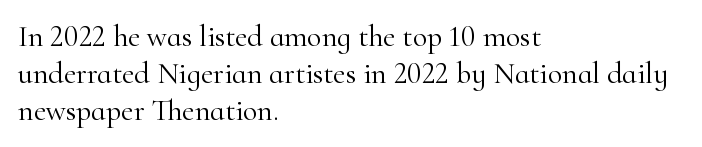
{"serif": "yes", "italic": "no", "bold": "no", "weight": "light", "width": "normal", "stroke_contrast": "high", "x_height": "small", "monospaced": "no", "underline": "no", "align": "left", "line_spacing_ratio": 1.23, "letter_spacing": "normal", "letter_spacing_em": 0.0, "glyph_px": 30}
